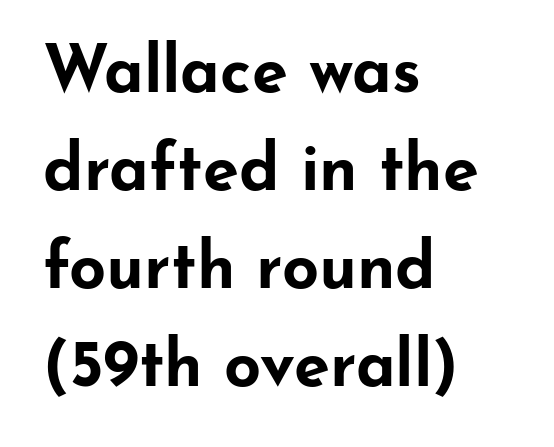
Notice how descenders clear the ascenders below comfortably — that's standard leading. Think of a printed novel: that variable character pitch is what you see here. Chunky letters — that's bold for sure. Do the letters lean? They stand straight. These lines stack with their left ends in a neat column. This rendering employs a face without finishing strokes, i.e., a sans-serif.
